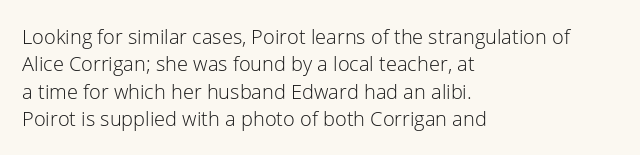
{"italic": "no", "bold": "no", "underline": "no", "align": "left", "line_spacing": "normal", "line_spacing_ratio": 1.37, "letter_spacing": "normal", "letter_spacing_em": 0.0, "glyph_px": 20}
